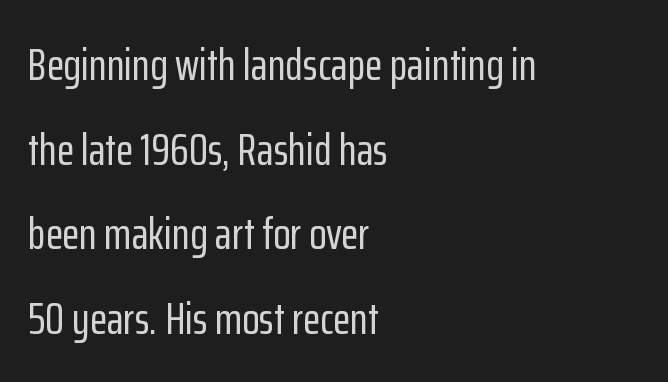
{"serif": "no", "italic": "no", "width": "condensed", "stroke_contrast": "low", "x_height": "medium", "monospaced": "no", "underline": "no", "align": "left", "line_spacing_ratio": 1.88, "letter_spacing": "normal", "letter_spacing_em": 0.0, "glyph_px": 45}
